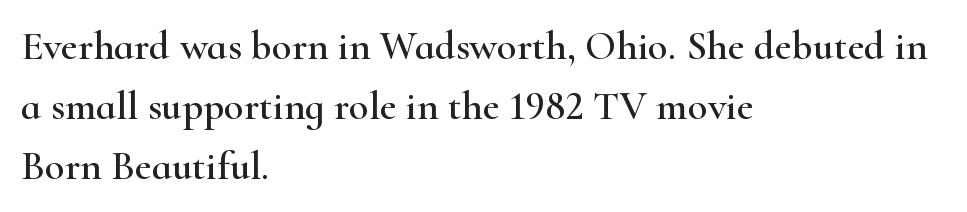
The image shows 41 px wide serif type, upright; set left-aligned, normal line spacing (1.46x), normal letter spacing, not underlined; high stroke contrast and a small x-height.
